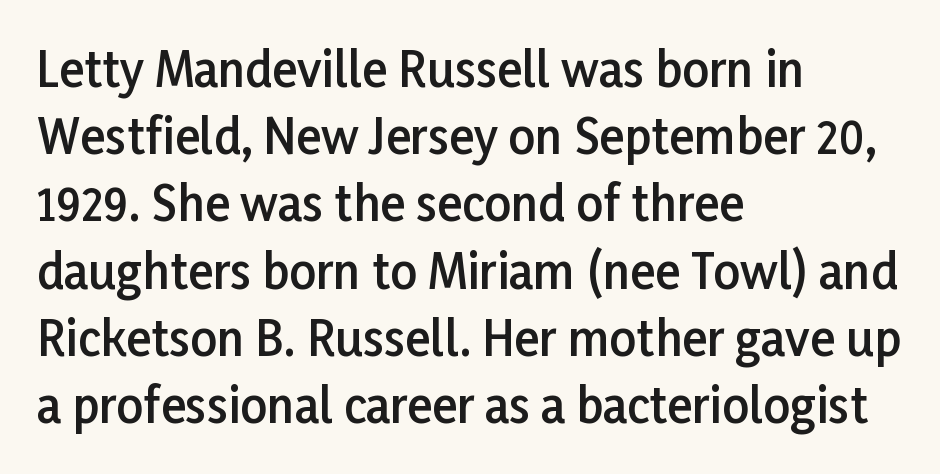
Beneath every word, the page is bare. These lines carry some extra weight — a demibold, not a full bold. In terms of letterspacing, this is plain default setting. What kind of face is this? One without serifs — a sans.
